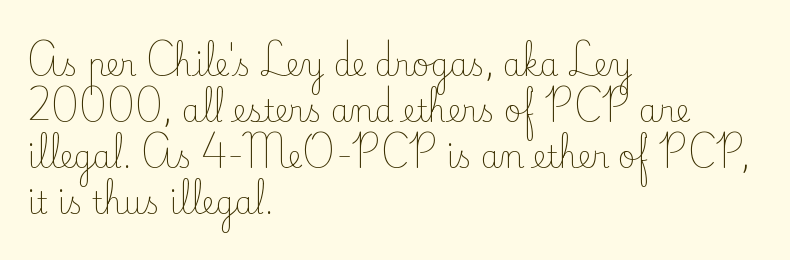
Q: Is the text bold? A: No.
Q: Is the text italic (slanted)? A: No, it is upright.
Q: Is the typeface a serif or a sans-serif typeface? A: Serif.
Q: Is the text underlined? A: No.
Q: How is the paragraph aligned? A: Left-aligned.
Q: Is the spacing between letters normal or unusually wide? A: Normal.
Q: Is the spacing between lines tight, normal or loose? A: Normal.
Q: Width (condensed, normal, or wide)? A: Normal.
Q: Stroke contrast? A: Low.
Q: x-height? A: Small.
Q: Monospaced? A: No.
